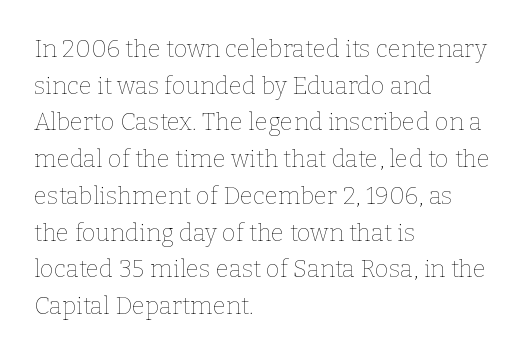
{"italic": "no", "bold": "no", "underline": "no", "align": "left", "line_spacing": "normal", "line_spacing_ratio": 1.53, "letter_spacing": "normal", "letter_spacing_em": 0.0, "glyph_px": 24}
